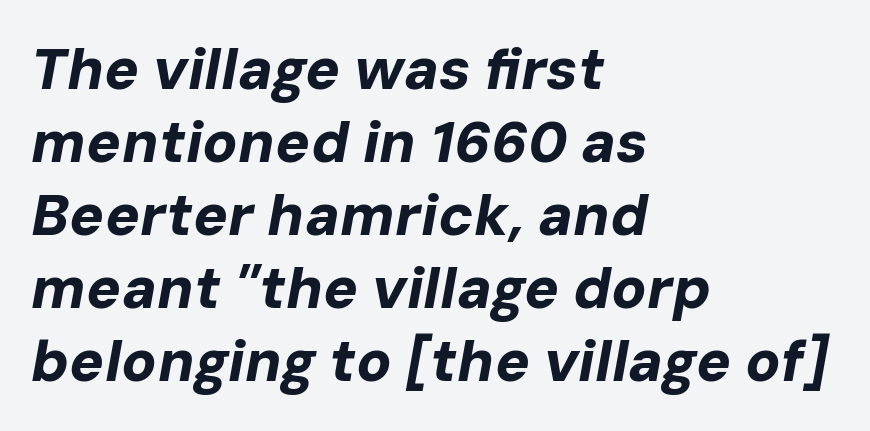
Q: Is the text bold? A: Yes.
Q: Is the text italic (slanted)? A: Yes, it leans right by about 10 degrees.
Q: Is the text underlined? A: No.
Q: How is the paragraph aligned? A: Left-aligned.
Q: Is the spacing between letters normal or unusually wide? A: Normal.
Q: Is the spacing between lines tight, normal or loose? A: Normal.
Q: Width (condensed, normal, or wide)? A: Normal.
Q: Stroke contrast? A: Low.
Q: x-height? A: Medium.
Q: Monospaced? A: No.
